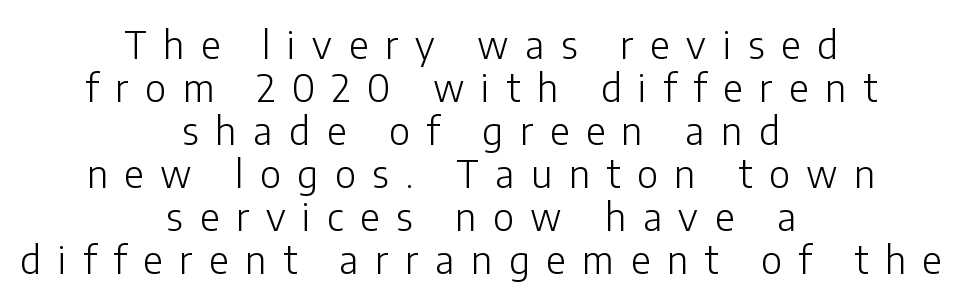
Q: Is the text bold? A: No.
Q: Is the text italic (slanted)? A: No, it is upright.
Q: Is the typeface a serif or a sans-serif typeface? A: Sans-serif.
Q: Is the text underlined? A: No.
Q: How is the paragraph aligned? A: Centered.
Q: Is the spacing between letters normal or unusually wide? A: Unusually wide.
Q: Is the spacing between lines tight, normal or loose? A: Tight.
Q: Width (condensed, normal, or wide)? A: Normal.
Q: Stroke contrast? A: Low.
Q: x-height? A: Medium.
Q: Monospaced? A: No.
